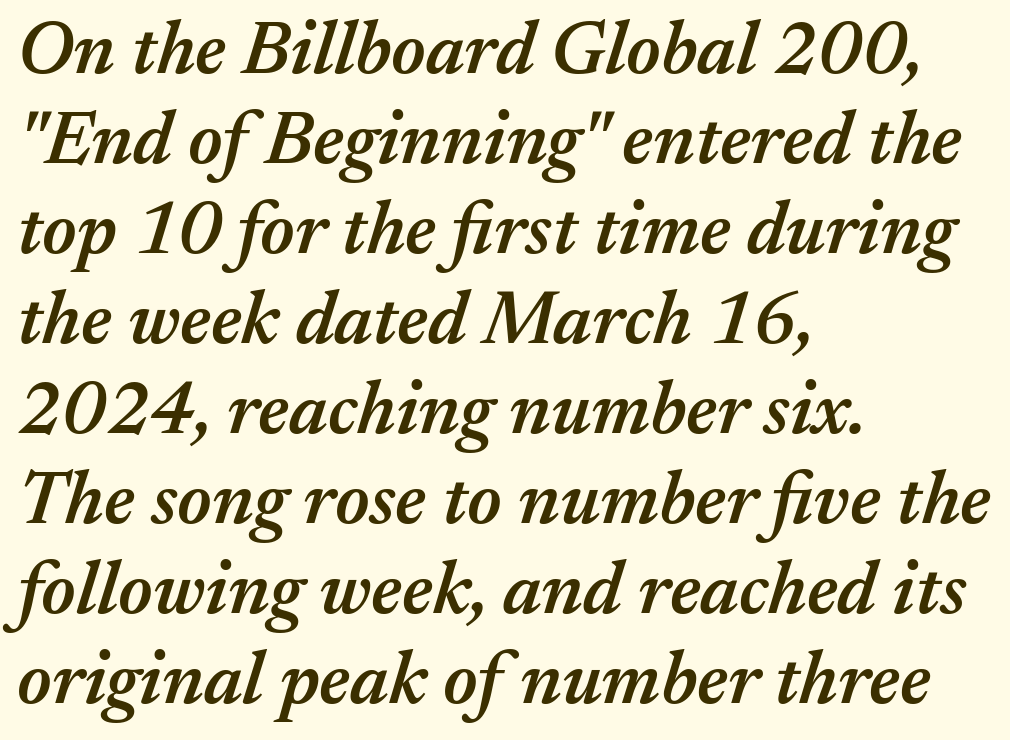
{"italic": "yes", "lean": "right", "slant_degrees": 17, "bold": "semi", "weight": "semibold", "width": "normal", "stroke_contrast": "medium", "x_height": "medium", "monospaced": "no", "underline": "no", "align": "left", "line_spacing_ratio": 1.2, "letter_spacing": "normal", "letter_spacing_em": 0.0, "glyph_px": 75}
